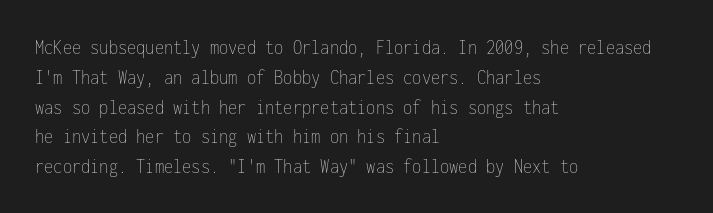
Q: Is the text bold? A: No.
Q: Is the text italic (slanted)? A: No, it is upright.
Q: Is the text underlined? A: No.
Q: How is the paragraph aligned? A: Left-aligned.
Q: Is the spacing between letters normal or unusually wide? A: Normal.
Q: Is the spacing between lines tight, normal or loose? A: Normal.
